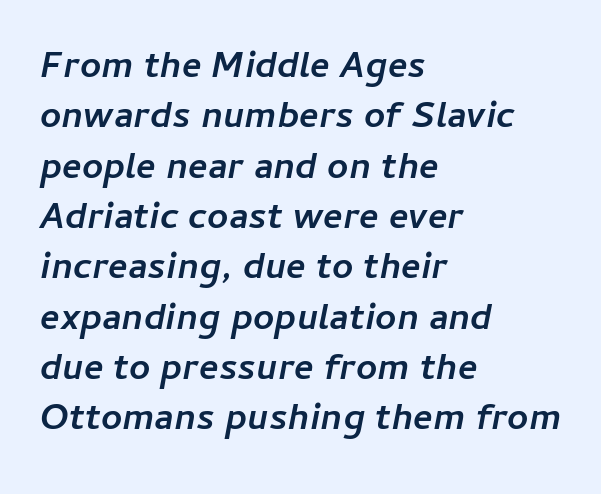
Q: Is the text bold? A: Yes.
Q: Is the text italic (slanted)? A: Yes, it leans right by about 11 degrees.
Q: Is the text underlined? A: No.
Q: How is the paragraph aligned? A: Left-aligned.
Q: Is the spacing between letters normal or unusually wide? A: Normal.
Q: Is the spacing between lines tight, normal or loose? A: Normal.
Q: Width (condensed, normal, or wide)? A: Normal.
Q: Stroke contrast? A: Low.
Q: x-height? A: Medium.
Q: Monospaced? A: No.
